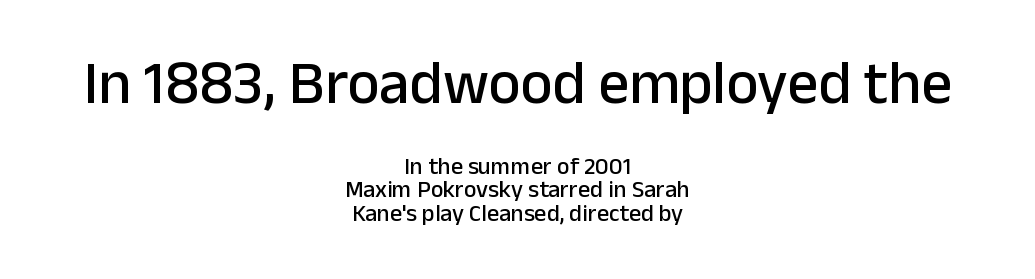
Character size in the leading block exceeds that of the trailing block. Unmarked baselines from the first word to the last. Unlike italic type, these characters show no tilt at all. The rendering positions every line midway between the sides. Vertically, the passage feels compressed, each row crowding the next.
